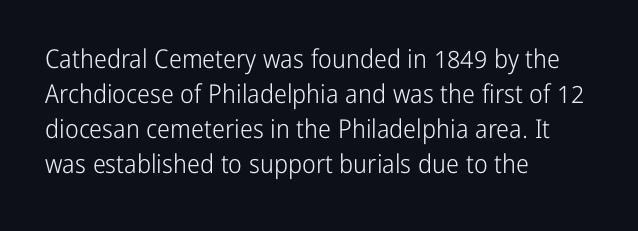
The strip under each line holds only bare page. Short note: letters normally spaced. The axis of the letterforms is exactly vertical. Line spacing here is normal. The rendering anchors every line to the left-hand side.
